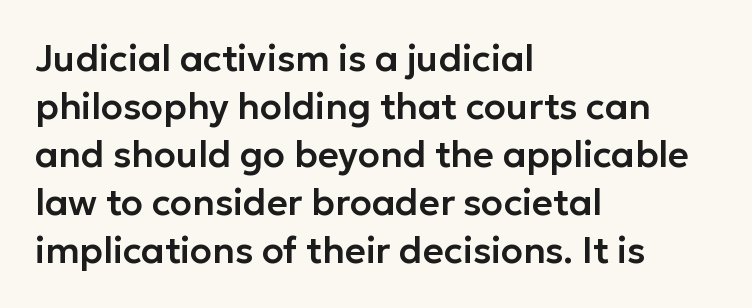
Just letters on the line, the space beneath them empty. This is roman type, the default non-slanted kind. Looks like regular typesetting: each glyph gets only the width it needs. Short note: letters normally spaced. This sample is left-justified, so line endings fall wherever the words run out. Vertical spacing — default.
